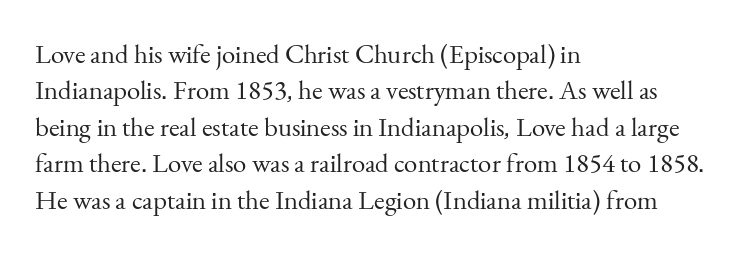
The image shows 27 px text type, upright; set left-aligned, normal line spacing (1.35x), normal letter spacing, not underlined.
